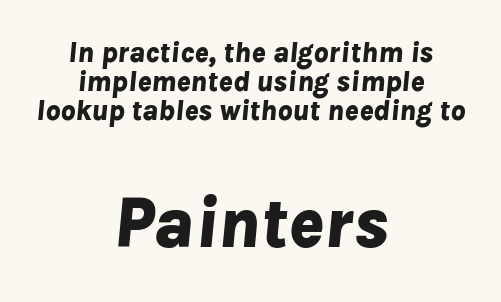
The image shows 73 px bold type, italic (leaning right); set centered, tight line spacing (1.0x), normal letter spacing, not underlined; the second (bottom) block is 2.52x larger; low stroke contrast and a medium x-height.
